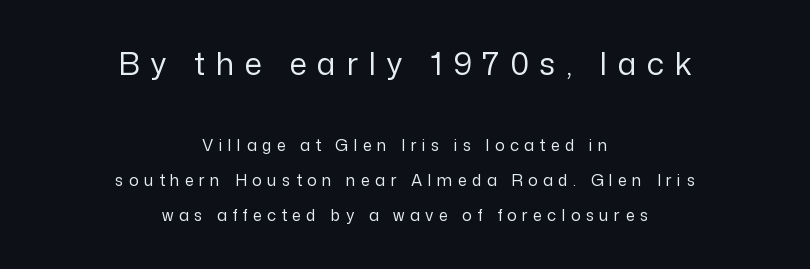
Q: Is the text bold? A: No.
Q: Is the text italic (slanted)? A: No, it is upright.
Q: Is the typeface a serif or a sans-serif typeface? A: Sans-serif.
Q: Is the text underlined? A: No.
Q: How is the paragraph aligned? A: Centered.
Q: Is the spacing between letters normal or unusually wide? A: Unusually wide.
Q: Is the spacing between lines tight, normal or loose? A: Loose.
Q: Which block of text is set in a larger size, the first (top) or the second (bottom)? A: The first (top) one.
Q: Width (condensed, normal, or wide)? A: Normal.
Q: Stroke contrast? A: Low.
Q: x-height? A: Medium.
Q: Monospaced? A: No.
